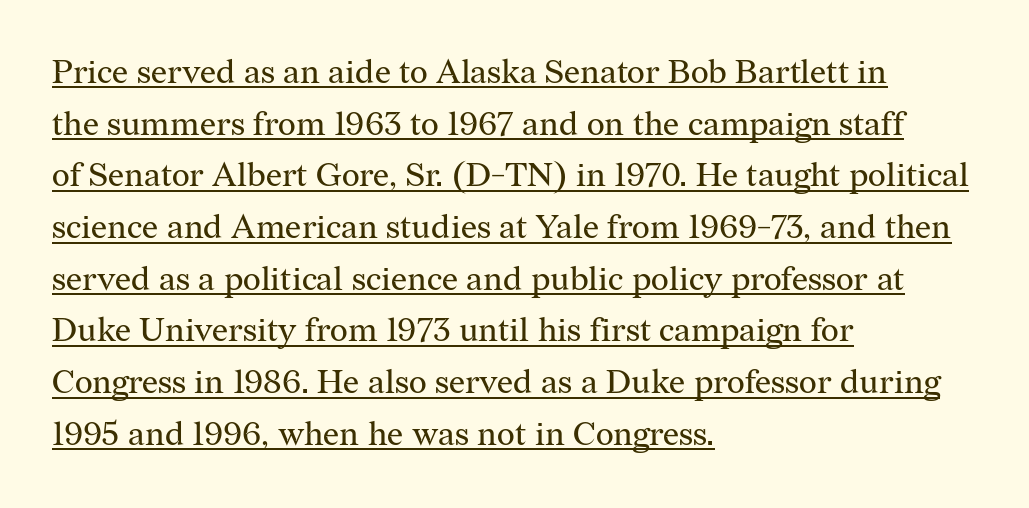
The lines in this sample share a left origin and differ only in where they stop. Compared with undecorated copy, this sample adds a rule below the words. Typographically, this falls in the serif category. The line-height multiplier appears to be the usual default. This sample has the flowing, uneven cadence of proportional lettering. The strokes are not fattened; the text isn't bold.
